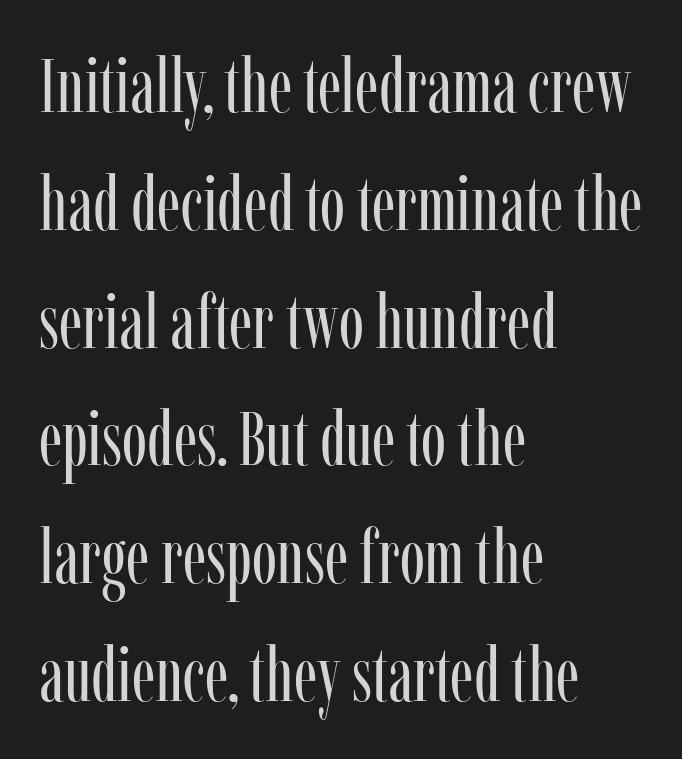
{"serif": "yes", "italic": "no", "bold": "no", "weight": "regular", "width": "condensed", "stroke_contrast": "low", "x_height": "medium", "monospaced": "no", "underline": "no", "align": "left", "line_spacing": "normal", "line_spacing_ratio": 1.55, "letter_spacing": "normal", "letter_spacing_em": 0.0, "glyph_px": 76}
